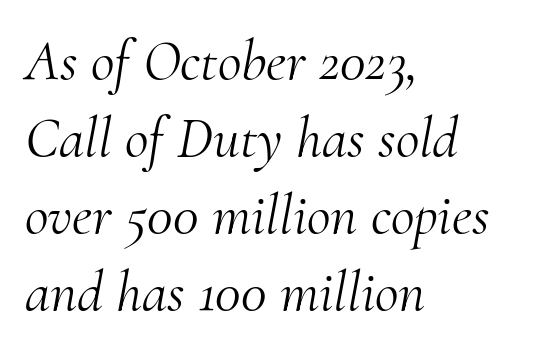
Nobody drew a line under any word here. Default kerning and tracking; the words read as compact shapes. Little horizontal feet cap the strokes, marking this as serif type. The passage shown stacks its lines at a standard gap.
